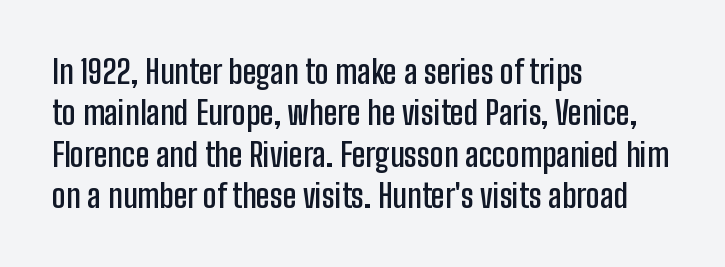
Each new line begins a customary step beneath the previous one. The face used here is a semibold: visibly heavier than regular, lighter than bold. A typesetter would call this proportional, since set widths differ per character. These lines are composed in type without serifs. Every stem runs plumb, perpendicular to the baseline. Anything drawn beneath the words? Only blank space.
